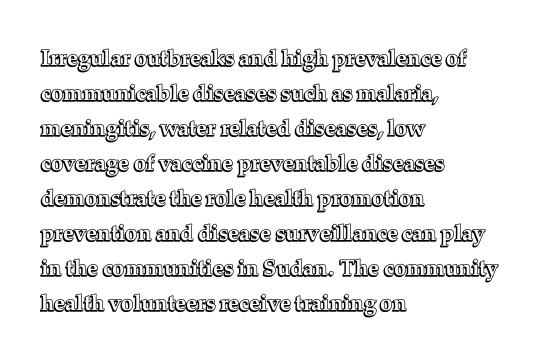
{"italic": "no", "underline": "no", "align": "left", "line_spacing": "normal", "line_spacing_ratio": 1.59, "letter_spacing": "normal", "letter_spacing_em": 0.0, "glyph_px": 22}
